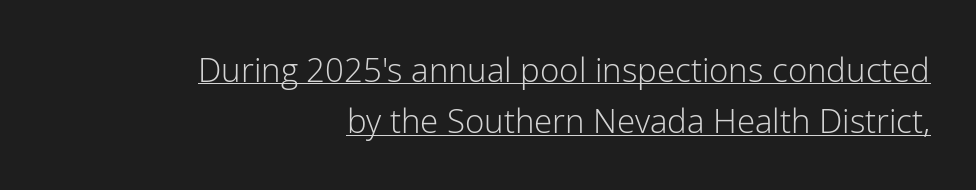
The sample's only ornament is a line tracing under the words. Is the block centered? No — it sits flush against the right margin. The face used here is proportionally spaced, like ordinary book or web type. Posture: vertical. The strokes carry an ordinary text weight at most. The face used here is a sans, in the tradition of grotesques and geometrics.
